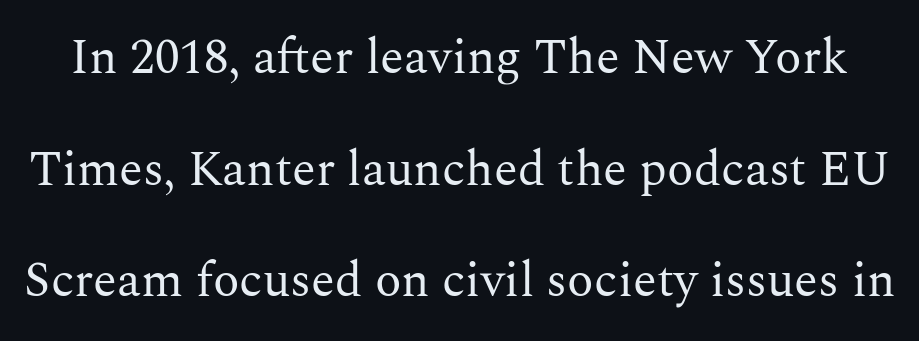
The image shows 49 px regular-weight serif type, upright; set loose line spacing (2.28x), normal letter spacing, not underlined; medium stroke contrast and a medium x-height.
